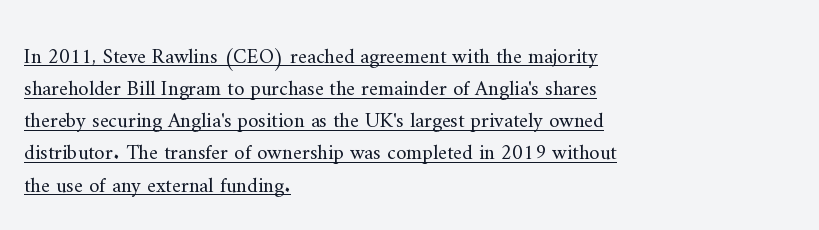
Q: Is the text bold? A: No.
Q: Is the text italic (slanted)? A: No, it is upright.
Q: Is the text underlined? A: Yes.
Q: How is the paragraph aligned? A: Left-aligned.
Q: Is the spacing between letters normal or unusually wide? A: Normal.
Q: Is the spacing between lines tight, normal or loose? A: Normal.
